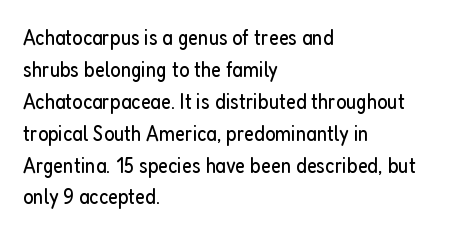
Q: Is the text bold? A: No.
Q: Is the text italic (slanted)? A: No, it is upright.
Q: Is the text underlined? A: No.
Q: How is the paragraph aligned? A: Left-aligned.
Q: Is the spacing between letters normal or unusually wide? A: Normal.
Q: Is the spacing between lines tight, normal or loose? A: Normal.
